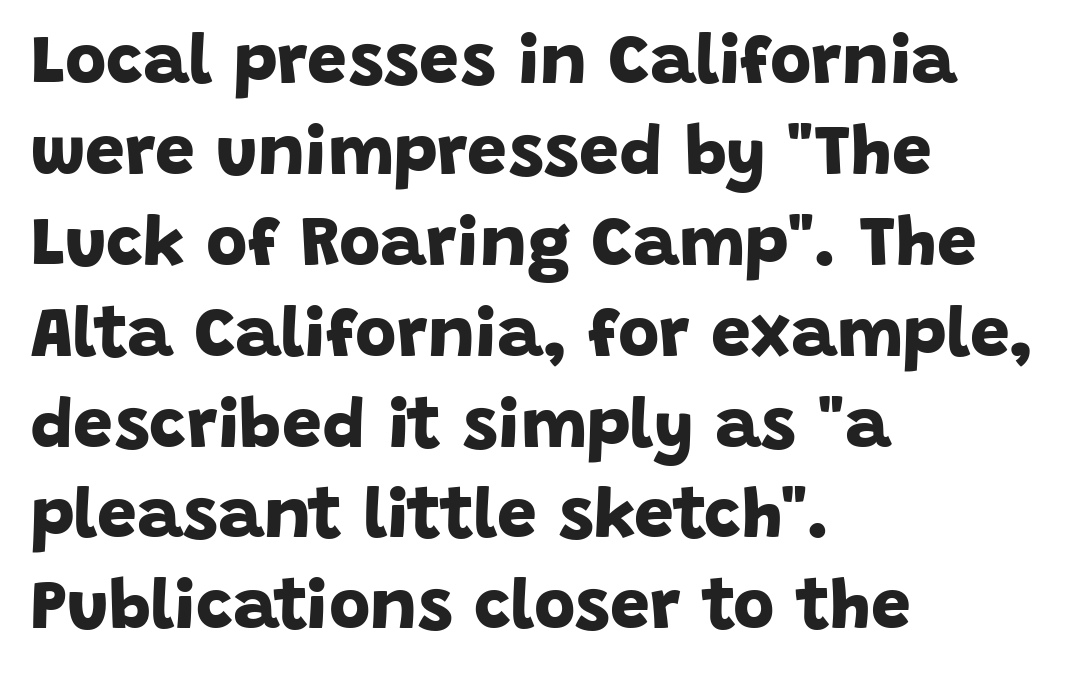
Q: Is the text bold? A: Yes.
Q: Is the typeface a serif or a sans-serif typeface? A: Sans-serif.
Q: Is the text underlined? A: No.
Q: How is the paragraph aligned? A: Left-aligned.
Q: Is the spacing between letters normal or unusually wide? A: Normal.
Q: Is the spacing between lines tight, normal or loose? A: Normal.
Q: Width (condensed, normal, or wide)? A: Normal.
Q: Stroke contrast? A: Low.
Q: x-height? A: Large.
Q: Monospaced? A: No.
